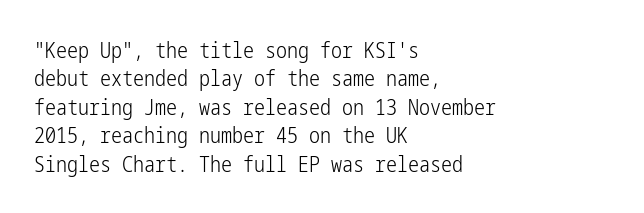
The image shows 22 px text type, upright; set left-aligned, normal line spacing (1.29x), normal letter spacing, not underlined.
